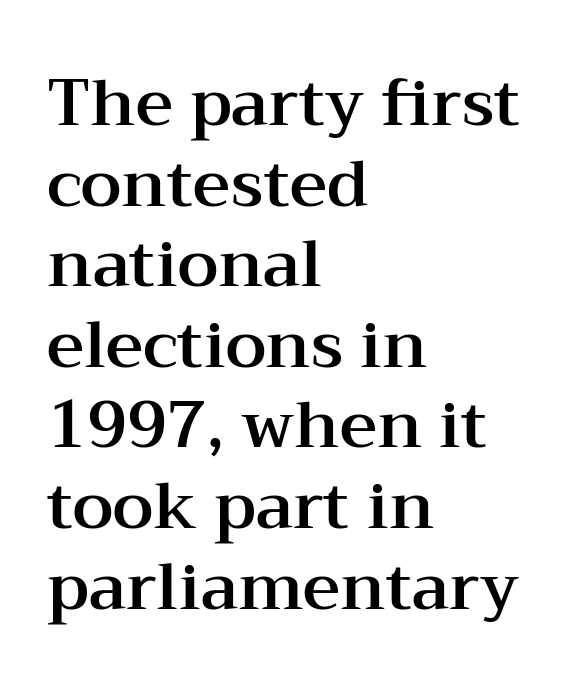
Q: Is the text italic (slanted)? A: No, it is upright.
Q: Is the typeface a serif or a sans-serif typeface? A: Serif.
Q: Is the text underlined? A: No.
Q: How is the paragraph aligned? A: Left-aligned.
Q: Is the spacing between letters normal or unusually wide? A: Normal.
Q: Width (condensed, normal, or wide)? A: Wide.
Q: Stroke contrast? A: Medium.
Q: x-height? A: Medium.
Q: Monospaced? A: No.
